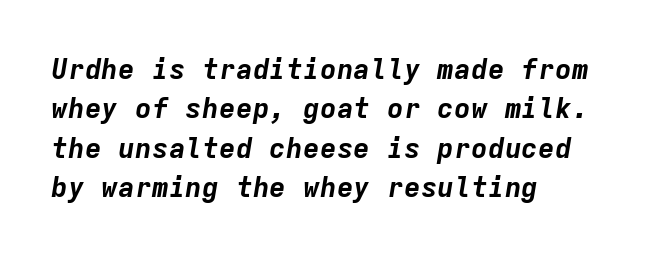
Nobody drew a line under any word here. This is oblique type, the kind used for emphasis or titles. The passage shown is typed in a monospace face where columns stay perfectly aligned. Interline gaps are of average width in this sample.
